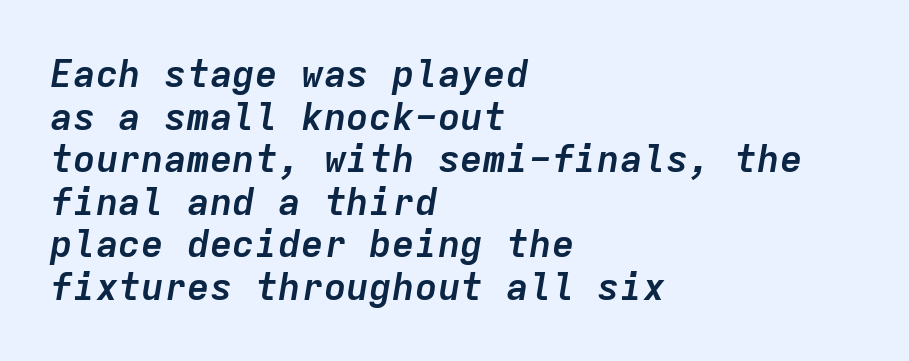
{"italic": "yes", "lean": "right", "slant_degrees": 9, "bold": "yes", "weight": "semibold", "width": "normal", "stroke_contrast": "low", "x_height": "medium", "monospaced": "yes", "underline": "no", "align": "left", "line_spacing": "tight", "line_spacing_ratio": 1.12, "letter_spacing": "normal", "letter_spacing_em": 0.0, "glyph_px": 38}
